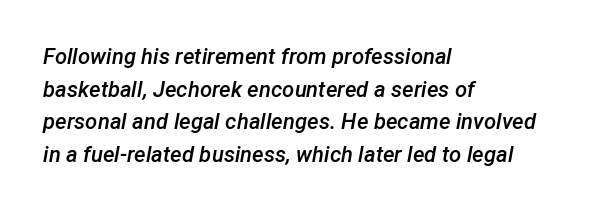
{"italic": "yes", "lean": "right", "slant_degrees": 12, "bold": "semi", "underline": "no", "align": "left", "line_spacing": "normal", "line_spacing_ratio": 1.48, "letter_spacing": "normal", "letter_spacing_em": 0.0, "glyph_px": 22}
